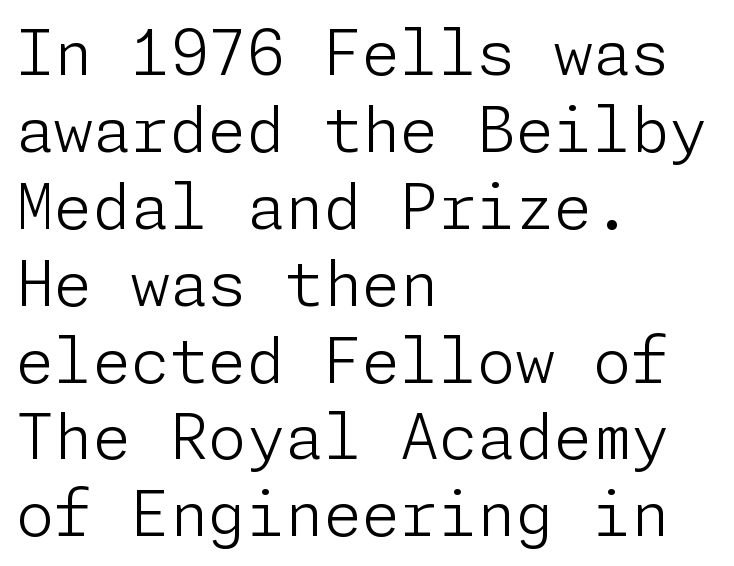
{"serif": "no", "italic": "no", "bold": "no", "weight": "light", "width": "normal", "stroke_contrast": "low", "x_height": "medium", "underline": "no", "align": "left", "line_spacing_ratio": 1.24, "letter_spacing": "normal", "letter_spacing_em": 0.0, "glyph_px": 62}
